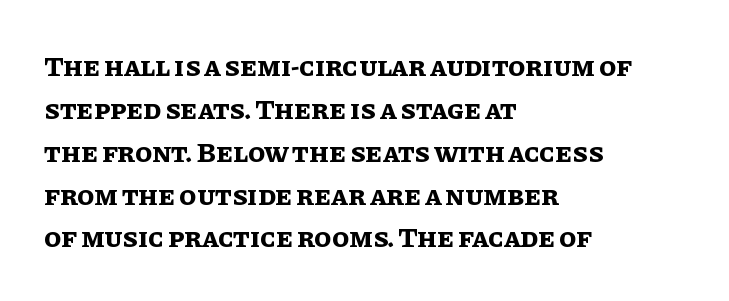
This rendering uses left alignment, leaving the right contour irregular. Quick note: interline space is typical. Do the letters lean? They stand straight. These lines are rendered in a variable-pitch font.
